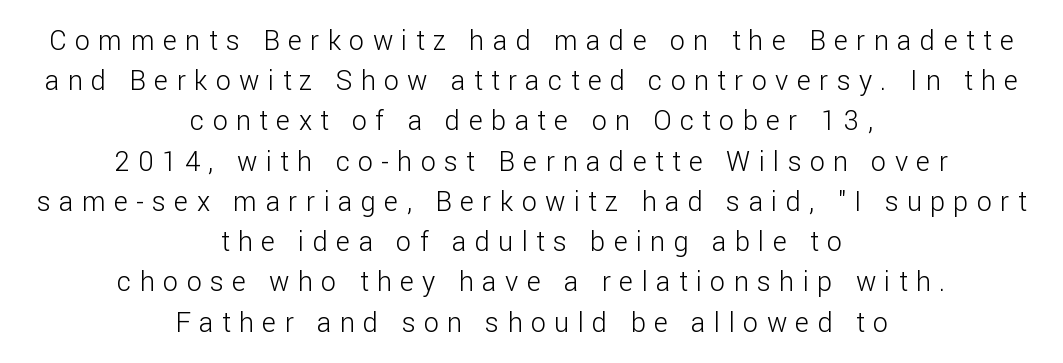
Q: Is the text bold? A: No.
Q: Is the text italic (slanted)? A: No, it is upright.
Q: Is the text underlined? A: No.
Q: How is the paragraph aligned? A: Centered.
Q: Is the spacing between letters normal or unusually wide? A: Unusually wide.
Q: Is the spacing between lines tight, normal or loose? A: Normal.
